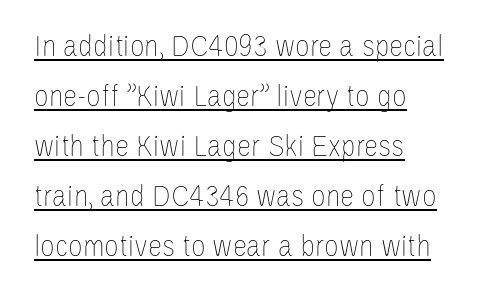
The lettering is marked with a stroke running underneath it. Look at the tracking — it's just the regular setting, nothing added. The letters stand straight up with perfectly vertical stems. Reading down the column, the eye jumps a familiar distance to each next line. All the whitespace from short lines collects on the right. A typesetter would call this proportional, since set widths differ per character.
